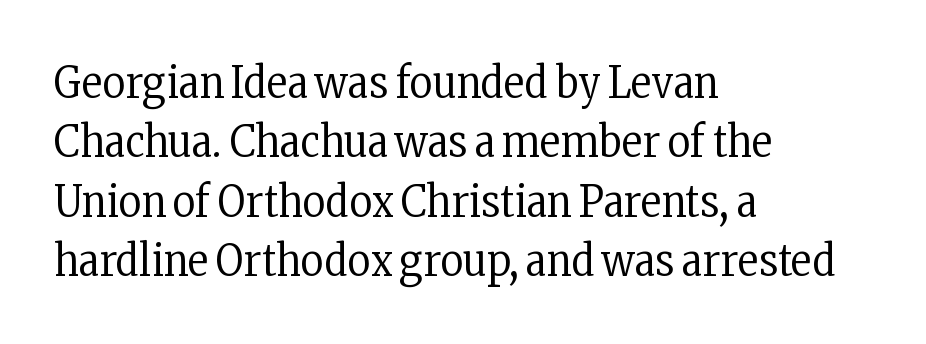
All the whitespace from short lines collects on the right. Regarding serifs, this sample has them. A typesetter would call this proportional, since set widths differ per character. Tracking here is standard; glyphs follow each other at the usual distance.
